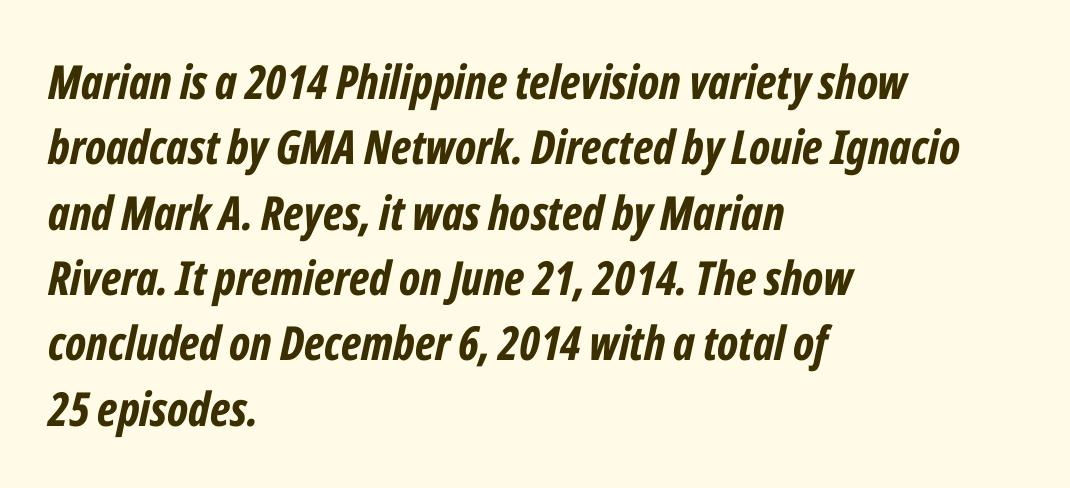
Q: Is the text bold? A: Yes.
Q: Is the text italic (slanted)? A: Yes, it leans right by about 12 degrees.
Q: Is the text underlined? A: No.
Q: How is the paragraph aligned? A: Left-aligned.
Q: Is the spacing between letters normal or unusually wide? A: Normal.
Q: Is the spacing between lines tight, normal or loose? A: Normal.
Q: Width (condensed, normal, or wide)? A: Condensed.
Q: Stroke contrast? A: Low.
Q: x-height? A: Medium.
Q: Monospaced? A: No.
